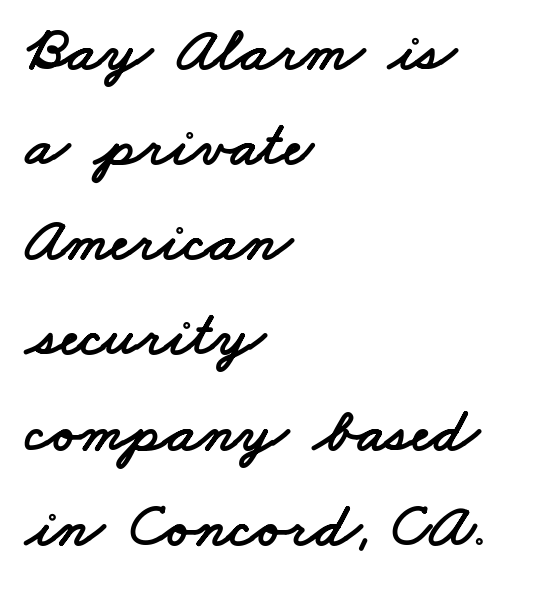
Is there much room between lines? A standard amount, neither cramped nor airy. Nope, no serifs anywhere on these letters. The foot of each line stays bare and open. Compared with typical body copy, the letter spacing here is the same. Spacing verdict: proportional, widths tailored to each character.
